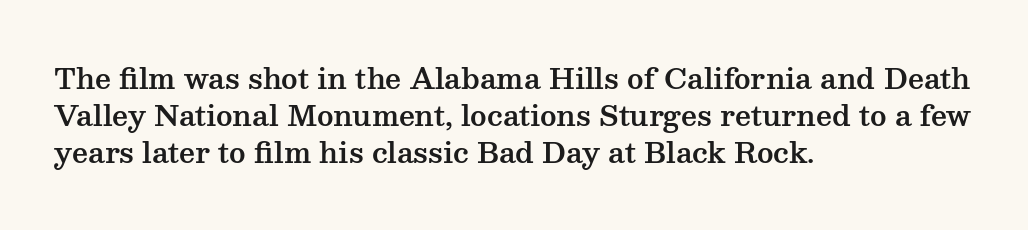
{"serif": "yes", "italic": "no", "width": "wide", "stroke_contrast": "medium", "x_height": "medium", "monospaced": "no", "underline": "no", "align": "left", "line_spacing": "normal", "line_spacing_ratio": 1.33, "letter_spacing": "normal", "letter_spacing_em": 0.0, "glyph_px": 28}
